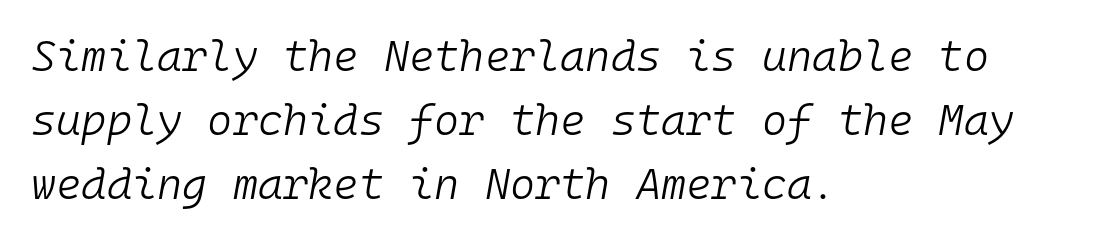
{"italic": "yes", "lean": "right", "slant_degrees": 10, "bold": "no", "weight": "light", "width": "normal", "stroke_contrast": "low", "x_height": "medium", "monospaced": "yes", "underline": "no", "align": "left", "line_spacing": "normal", "line_spacing_ratio": 1.49, "letter_spacing": "normal", "letter_spacing_em": 0.0, "glyph_px": 43}
